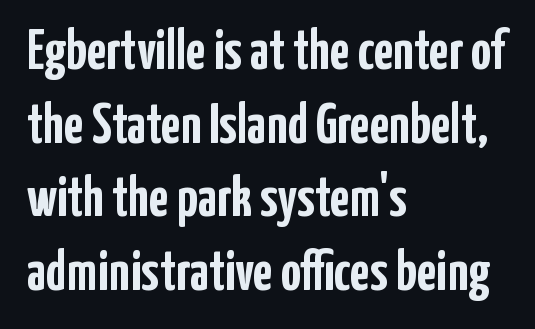
The image shows 57 px semibold, condensed sans-serif type, upright; set left-aligned, normal line spacing (1.29x), normal letter spacing, not underlined; low stroke contrast and a medium x-height.
